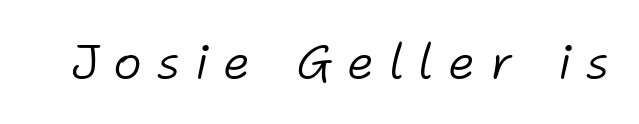
The image shows 49 px light type, italic (leaning right); set unusually wide letter spacing (+0.3 em), not underlined; low stroke contrast and a medium x-height.
